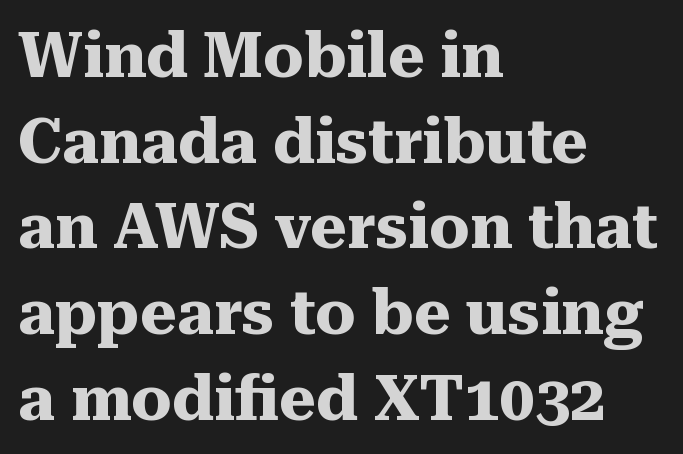
The image shows 63 px heavy serif type, upright; set left-aligned, normal line spacing (1.36x), normal letter spacing, not underlined; medium stroke contrast and a medium x-height.
